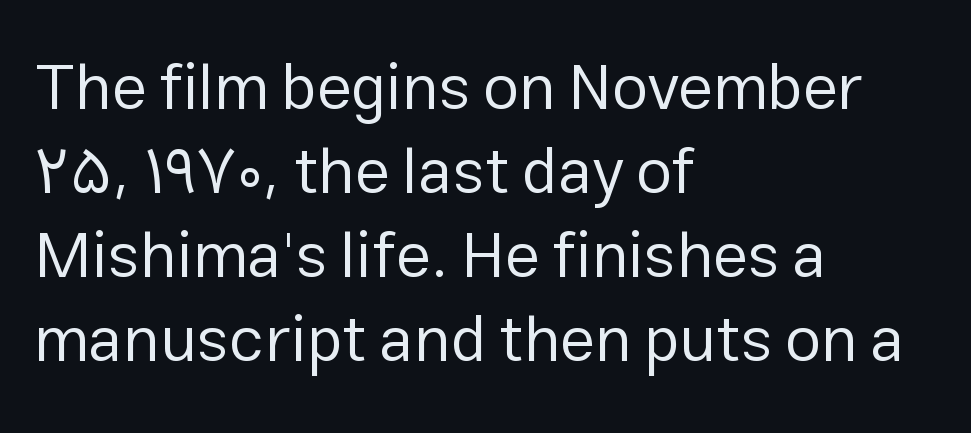
{"serif": "no", "italic": "no", "bold": "no", "weight": "regular", "width": "normal", "stroke_contrast": "low", "x_height": "medium", "monospaced": "no", "underline": "no", "align": "left", "line_spacing": "normal", "line_spacing_ratio": 1.31, "letter_spacing": "normal", "letter_spacing_em": 0.0, "glyph_px": 64}
